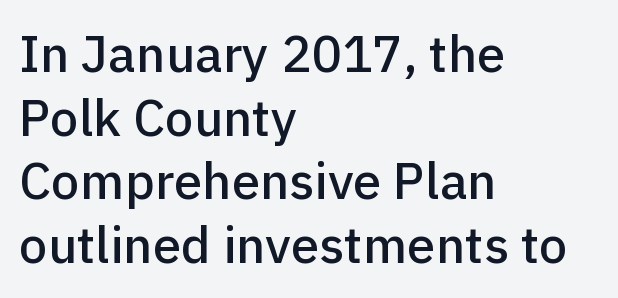
The passage shown is typeset with a sans-serif family. This sample has the flowing, uneven cadence of proportional lettering. The space beneath each line is pristine and unruled. Style check: upright. The paragraph shown leans on its left margin.
